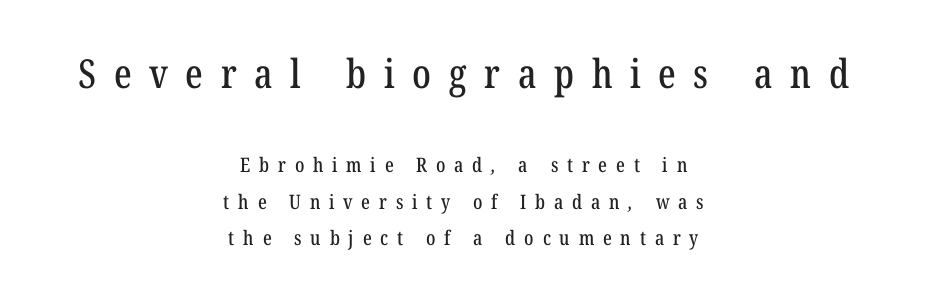
{"serif": "yes", "width": "condensed", "stroke_contrast": "low", "x_height": "medium", "monospaced": "no", "underline": "no", "align": "center", "line_spacing_ratio": 1.83, "letter_spacing": "wide", "letter_spacing_em": 0.44, "larger_block": "first", "size_ratio": 2.0, "glyph_px": 40}
